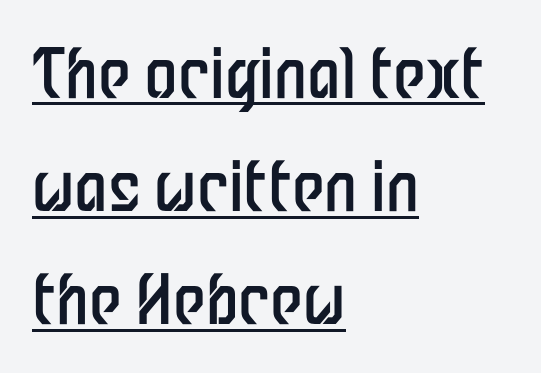
The image shows 67 px regular-weight, condensed sans-serif type, upright; set left-aligned, normal line spacing (1.69x), normal letter spacing, underlined; low stroke contrast and a medium x-height.
